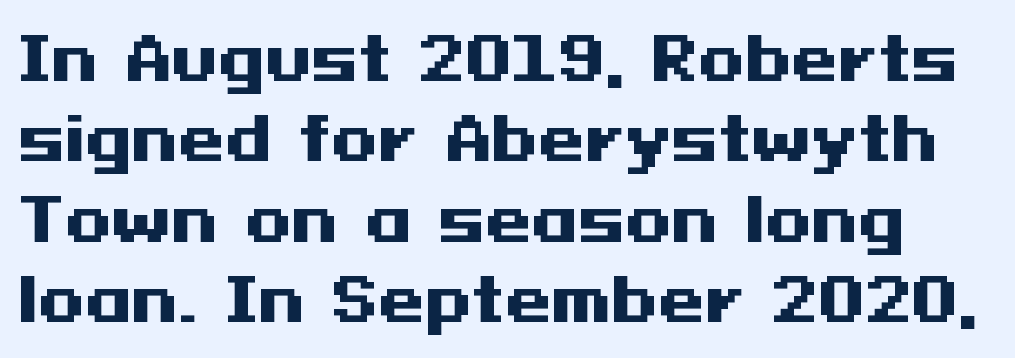
{"serif": "no", "italic": "no", "bold": "yes", "weight": "heavy", "width": "wide", "stroke_contrast": "medium", "x_height": "medium", "underline": "no", "line_spacing": "normal", "line_spacing_ratio": 1.34, "letter_spacing": "normal", "letter_spacing_em": 0.0, "glyph_px": 60}
